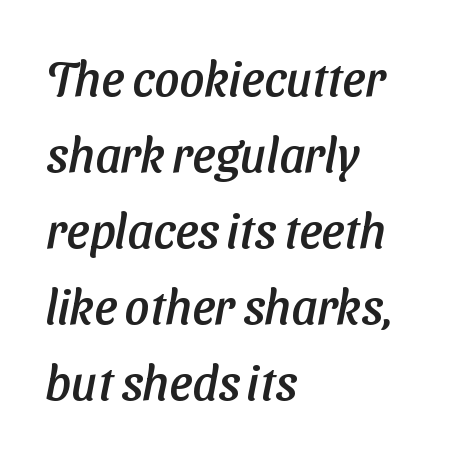
The image shows 49 px sans-serif type; set left-aligned, normal line spacing (1.55x), normal letter spacing, not underlined; low stroke contrast and a medium x-height.
